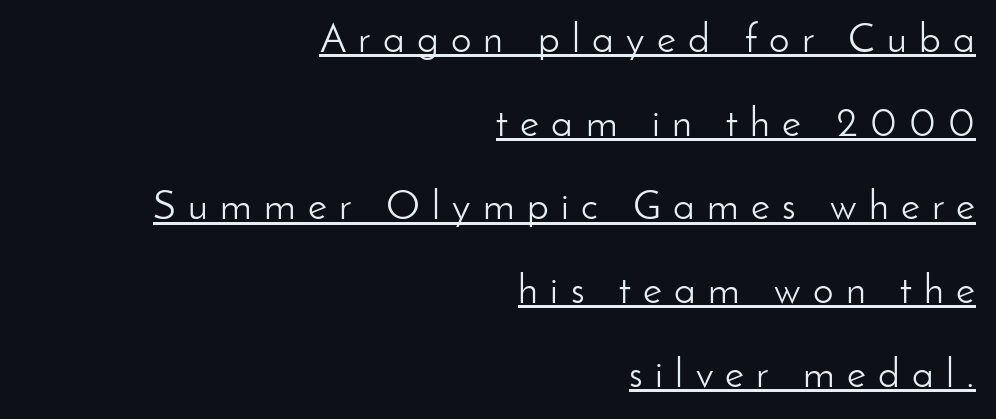
A sans-serif font was chosen for this passage. Letter spacing: wide. Does the copy run flush right? Yes — the right margin is perfectly even. You could fit nearly another row in the gap between these rows. The face looks like a standard text weight, possibly lighter. You could not count columns in this text — the font is proportionally spaced.
